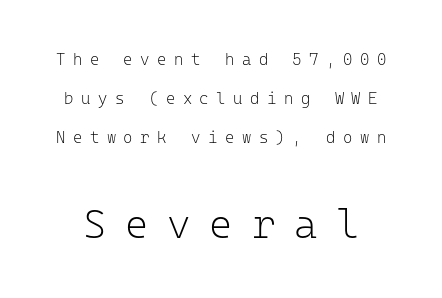
Q: Is the text bold? A: No.
Q: Is the text italic (slanted)? A: No, it is upright.
Q: Is the typeface a serif or a sans-serif typeface? A: Sans-serif.
Q: Is the text underlined? A: No.
Q: Is the spacing between letters normal or unusually wide? A: Unusually wide.
Q: Is the spacing between lines tight, normal or loose? A: Loose.
Q: Which block of text is set in a larger size, the first (top) or the second (bottom)? A: The second (bottom) one.
Q: Width (condensed, normal, or wide)? A: Normal.
Q: Stroke contrast? A: Low.
Q: x-height? A: Medium.
Q: Monospaced? A: Yes.
